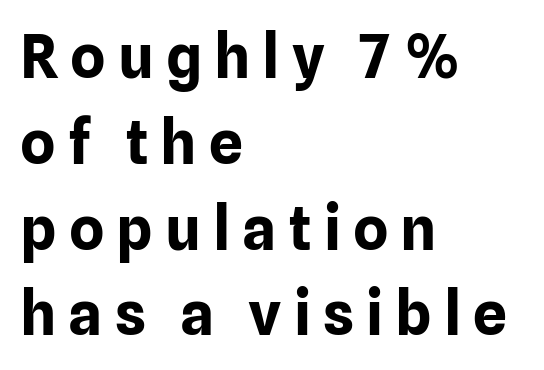
Q: Is the text bold? A: Yes.
Q: Is the text italic (slanted)? A: No, it is upright.
Q: Is the typeface a serif or a sans-serif typeface? A: Sans-serif.
Q: Is the text underlined? A: No.
Q: How is the paragraph aligned? A: Left-aligned.
Q: Is the spacing between letters normal or unusually wide? A: Unusually wide.
Q: Is the spacing between lines tight, normal or loose? A: Normal.
Q: Width (condensed, normal, or wide)? A: Normal.
Q: Stroke contrast? A: Low.
Q: x-height? A: Medium.
Q: Monospaced? A: No.
